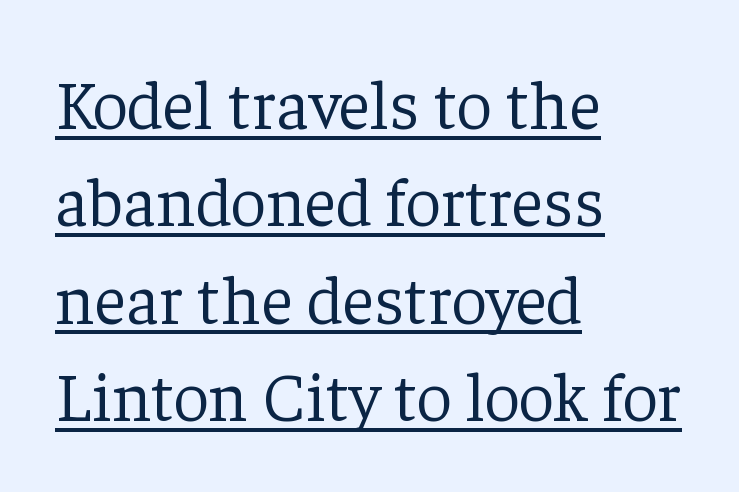
Note the varied advance widths — an 'i' is clearly narrower than an 'm'. Inter-character spacing is left at the font's built-in metrics. Heaviness? Minimal to ordinary, like unemphasized prose. The block of text has a typical density, with ordinary space between rows.
